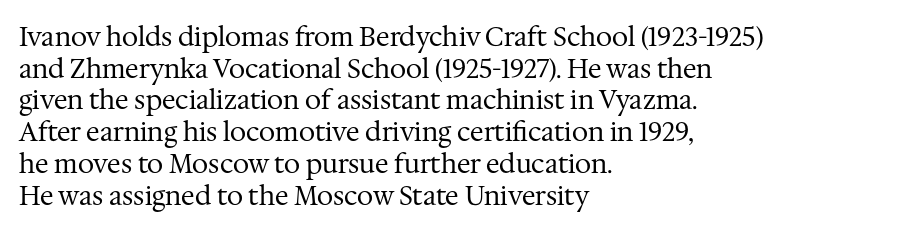
Q: Is the text bold? A: No.
Q: Is the text italic (slanted)? A: No, it is upright.
Q: Is the text underlined? A: No.
Q: How is the paragraph aligned? A: Left-aligned.
Q: Is the spacing between letters normal or unusually wide? A: Normal.
